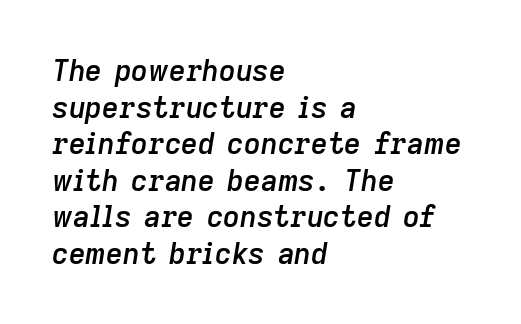
Interline gaps are of average width in this sample. Line starts are locked; line ends wander. Weight check: semibold — heavier than regular, not quite bold. A bare baseline throughout the passage. The rendering uses natural spacing where letterforms have individual widths.
